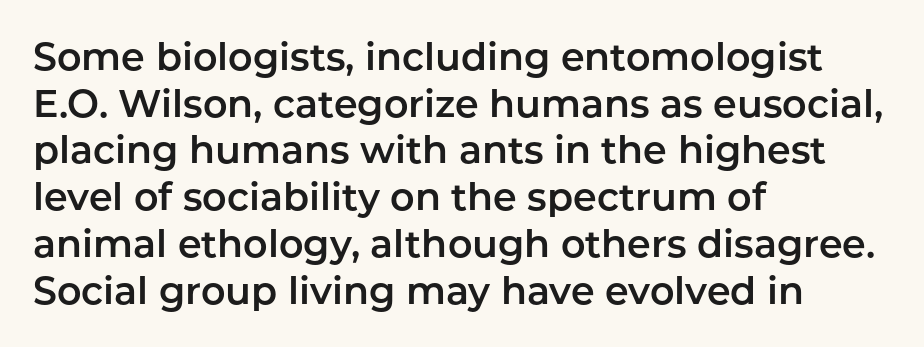
Q: Is the text italic (slanted)? A: No, it is upright.
Q: Is the typeface a serif or a sans-serif typeface? A: Sans-serif.
Q: Is the text underlined? A: No.
Q: How is the paragraph aligned? A: Left-aligned.
Q: Is the spacing between letters normal or unusually wide? A: Normal.
Q: Width (condensed, normal, or wide)? A: Normal.
Q: Stroke contrast? A: Low.
Q: x-height? A: Medium.
Q: Monospaced? A: No.
